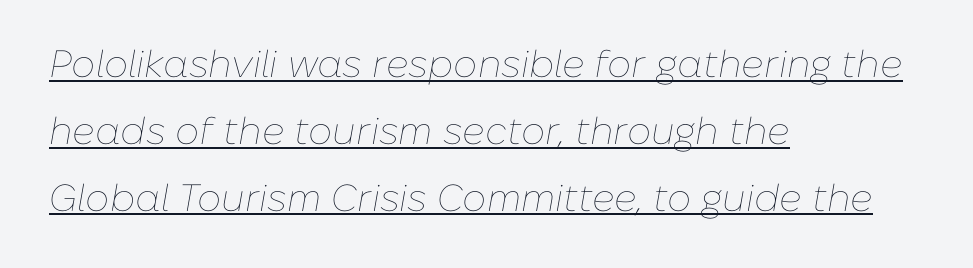
Q: Is the text bold? A: No.
Q: Is the text italic (slanted)? A: Yes, it leans right by about 10 degrees.
Q: Is the text underlined? A: Yes.
Q: How is the paragraph aligned? A: Left-aligned.
Q: Is the spacing between letters normal or unusually wide? A: Normal.
Q: Width (condensed, normal, or wide)? A: Normal.
Q: Stroke contrast? A: Low.
Q: x-height? A: Medium.
Q: Monospaced? A: No.
